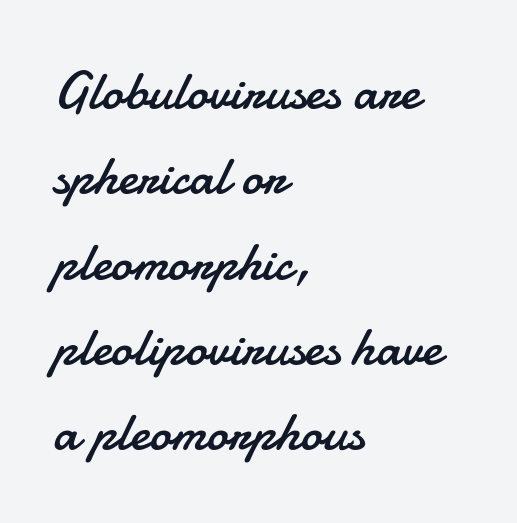
Q: Is the text bold? A: No.
Q: Is the text italic (slanted)? A: Yes.
Q: Is the typeface a serif or a sans-serif typeface? A: Sans-serif.
Q: Is the text underlined? A: No.
Q: How is the paragraph aligned? A: Left-aligned.
Q: Is the spacing between letters normal or unusually wide? A: Normal.
Q: Is the spacing between lines tight, normal or loose? A: Normal.
Q: Width (condensed, normal, or wide)? A: Normal.
Q: Stroke contrast? A: Low.
Q: x-height? A: Small.
Q: Monospaced? A: No.
